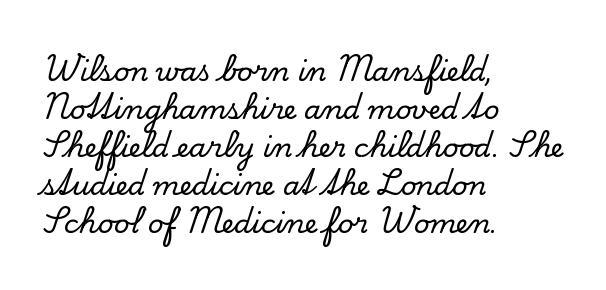
No extra tracking has been applied to these lines. Students, observe: this is what conventionally led text looks like. The rendering anchors every line to the left-hand side. Just letters on the line, the space beneath them empty.
